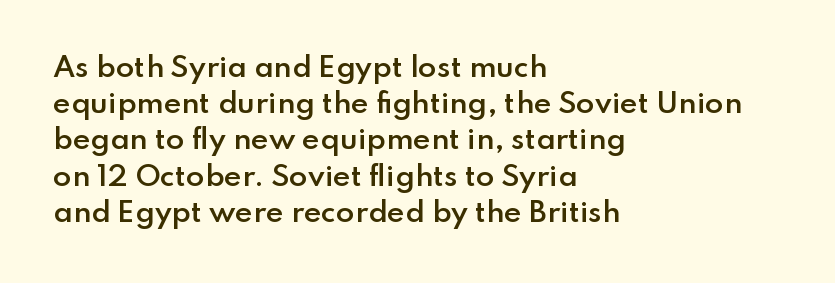
{"italic": "no", "bold": "semi", "underline": "no", "align": "left", "line_spacing": "normal", "line_spacing_ratio": 1.34, "letter_spacing": "normal", "letter_spacing_em": 0.0, "glyph_px": 27}
